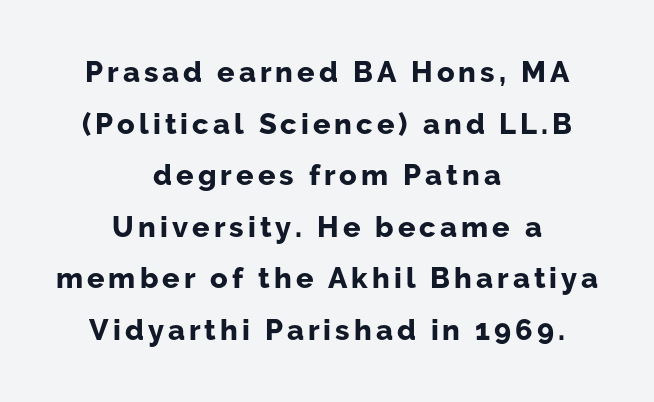
Q: Is the text bold? A: Yes.
Q: Is the text italic (slanted)? A: No, it is upright.
Q: Is the typeface a serif or a sans-serif typeface? A: Sans-serif.
Q: Is the text underlined? A: No.
Q: How is the paragraph aligned? A: Centered.
Q: Width (condensed, normal, or wide)? A: Normal.
Q: Stroke contrast? A: Low.
Q: x-height? A: Medium.
Q: Monospaced? A: No.
